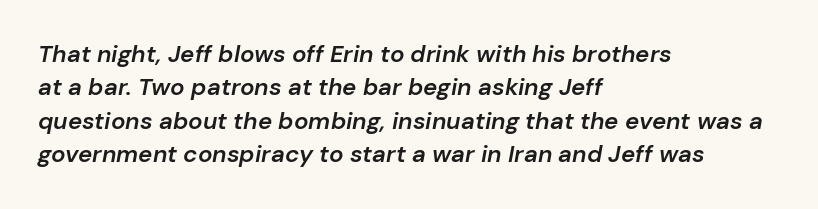
{"italic": "yes", "lean": "right", "slant_degrees": 10, "bold": "semi", "underline": "no", "align": "left", "line_spacing": "normal", "line_spacing_ratio": 1.39, "letter_spacing": "normal", "letter_spacing_em": 0.0, "glyph_px": 24}
